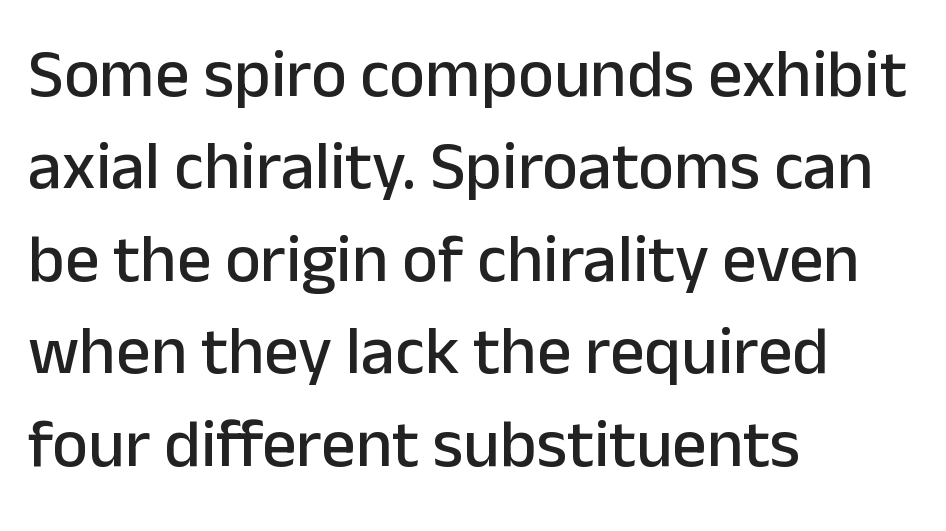
The image shows 68 px sans-serif type, upright; set left-aligned, normal line spacing (1.36x), normal letter spacing, not underlined; low stroke contrast and a medium x-height.
